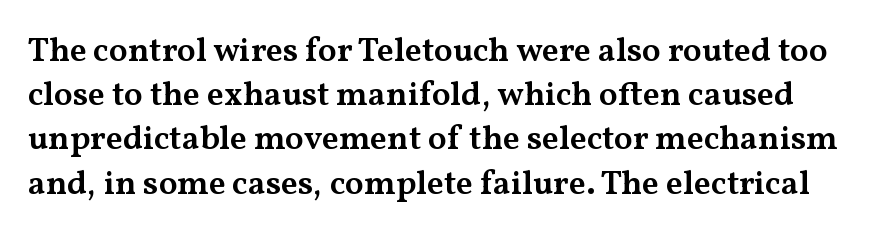
The image shows 34 px semibold, wide serif type, upright; set normal line spacing (1.3x), normal letter spacing, not underlined; medium stroke contrast and a medium x-height.
